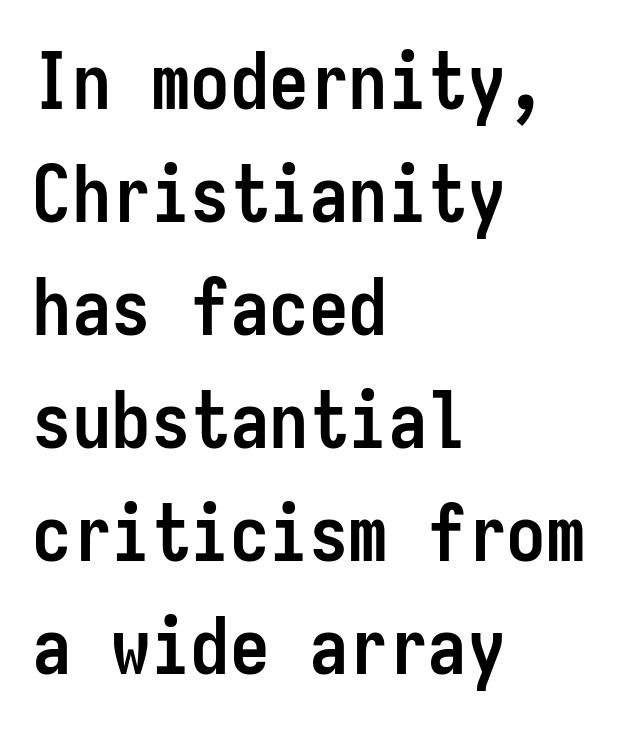
{"serif": "no", "italic": "no", "bold": "yes", "weight": "semibold", "width": "condensed", "stroke_contrast": "low", "x_height": "medium", "monospaced": "yes", "underline": "no", "align": "left", "line_spacing": "normal", "line_spacing_ratio": 1.43, "letter_spacing": "normal", "letter_spacing_em": 0.0, "glyph_px": 79}
